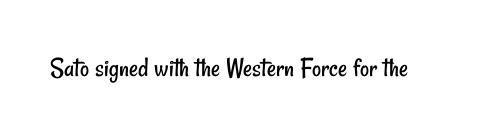
The image shows 28 px regular-weight, condensed sans-serif type; set normal letter spacing, not underlined; low stroke contrast and a small x-height.
